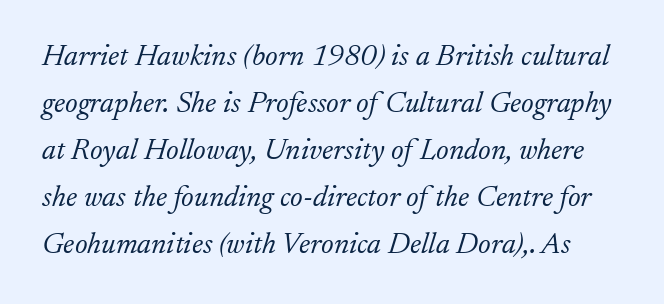
The image shows 30 px light serif type, italic (leaning right); set normal line spacing (1.57x), normal letter spacing, not underlined; low stroke contrast and a small x-height.
